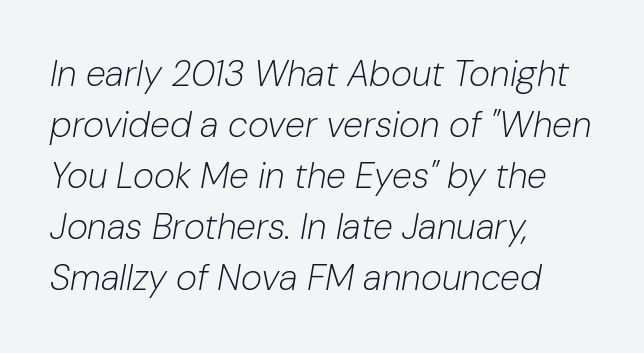
The image shows 36 px light type, italic (leaning right); set left-aligned, normal line spacing (1.42x), normal letter spacing, not underlined; low stroke contrast and a medium x-height.
